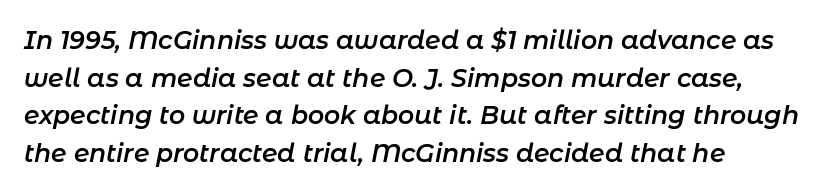
The image shows 25 px text type, italic (leaning right); set left-aligned, normal line spacing (1.51x), normal letter spacing, not underlined.
